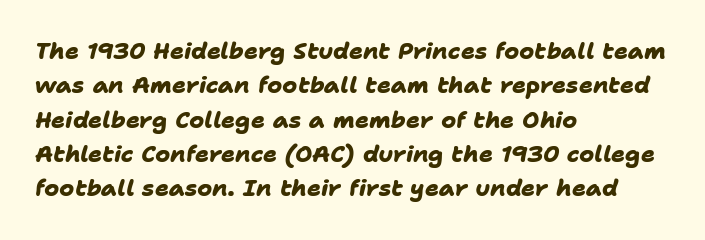
Spacing between characters is what you'd get straight out of the box. This sample is left-justified, so line endings fall wherever the words run out. Honestly, there is no underline to notice here at all. This is heavy type, rendered in bold. Line spacing here is normal.
